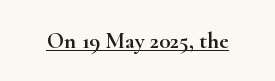
Q: Is the text italic (slanted)? A: No, it is upright.
Q: Is the text underlined? A: Yes.
Q: Is the spacing between letters normal or unusually wide? A: Normal.
